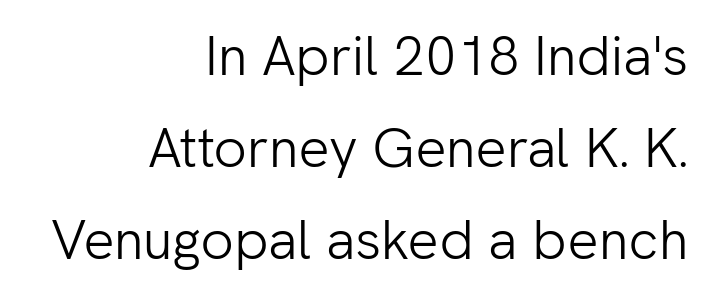
The image shows 55 px light sans-serif type, upright; set right-aligned, normal line spacing (1.67x), normal letter spacing, not underlined; low stroke contrast and a medium x-height.
